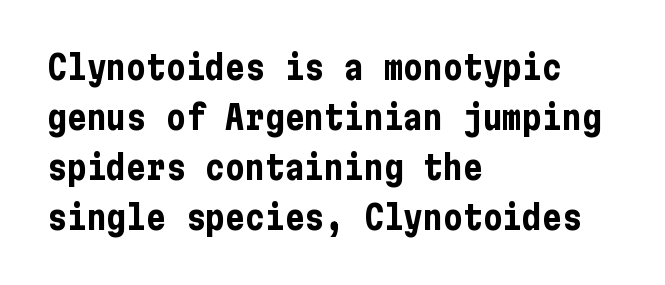
Vertical spacing — default. Type style note: lacks serifs. The typesetter chose a ragged-right arrangement here. Any mark beneath the type? The region is blank. Default kerning and tracking; the words read as compact shapes.
